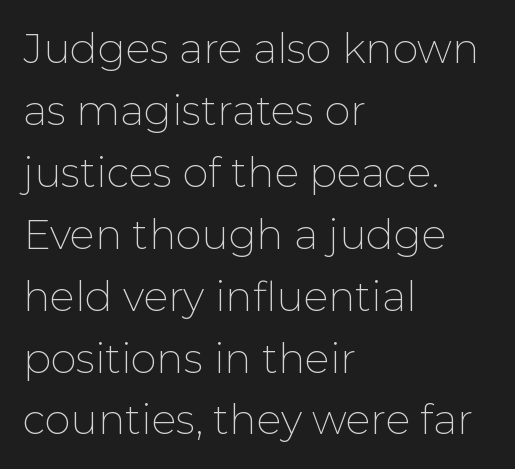
The image shows 41 px thin sans-serif type, upright; set left-aligned, normal line spacing (1.51x), normal letter spacing, not underlined; low stroke contrast and a medium x-height.
